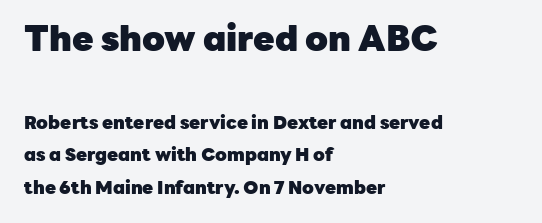
Q: Is the text bold? A: Yes.
Q: Is the text italic (slanted)? A: No, it is upright.
Q: Is the typeface a serif or a sans-serif typeface? A: Sans-serif.
Q: Is the text underlined? A: No.
Q: How is the paragraph aligned? A: Left-aligned.
Q: Is the spacing between letters normal or unusually wide? A: Normal.
Q: Which block of text is set in a larger size, the first (top) or the second (bottom)? A: The first (top) one.
Q: Width (condensed, normal, or wide)? A: Normal.
Q: Stroke contrast? A: Low.
Q: x-height? A: Medium.
Q: Monospaced? A: No.
